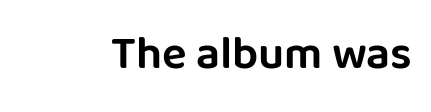
Beneath every word, the page is bare. Upright lettering throughout. Does the type have serifs? No, each stem ends abruptly. Character widths vary here, with narrow letters taking less room than wide ones. You could call the tracking neutral — neither tight nor loose.
